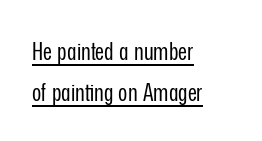
The image shows 25 px text type, upright; set left-aligned, normal line spacing (1.64x), normal letter spacing, underlined.
